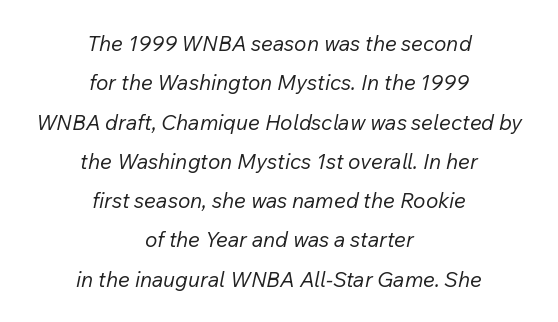
Descenders are the only things crossing below the line. The strokes carry an ordinary text weight at most. Casual observation: everything's sitting right in the middle. Posture: slanted. Words appear dense and cohesive because spacing is normal.
